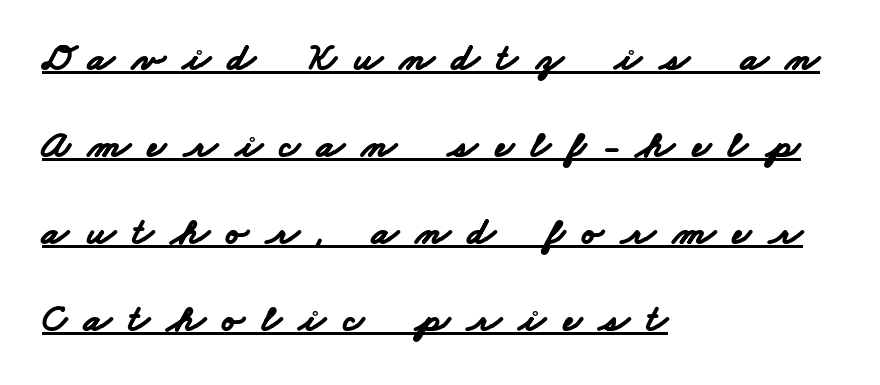
The image shows 39 px bold, wide sans-serif type; set left-aligned, loose line spacing (2.23x), unusually wide letter spacing (+0.46 em), underlined; low stroke contrast and a small x-height.
